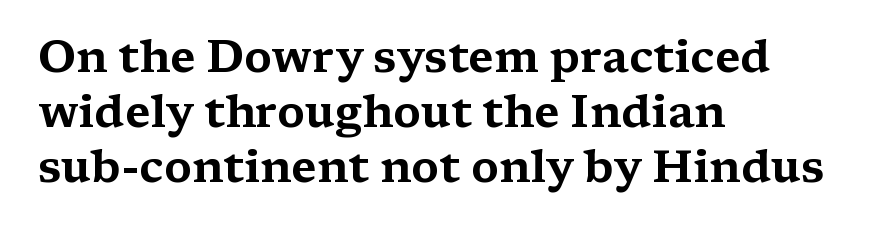
{"serif": "yes", "italic": "no", "width": "wide", "stroke_contrast": "medium", "x_height": "medium", "monospaced": "no", "underline": "no", "align": "left", "line_spacing_ratio": 1.22, "letter_spacing": "normal", "letter_spacing_em": 0.0, "glyph_px": 45}
